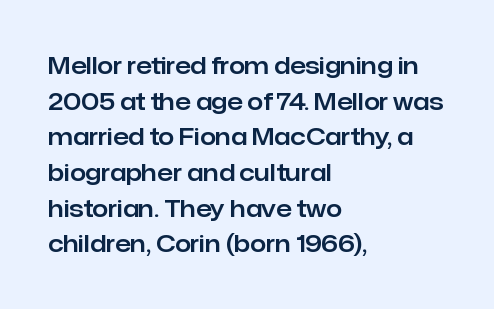
{"italic": "no", "underline": "no", "align": "left", "line_spacing": "normal", "line_spacing_ratio": 1.55, "letter_spacing": "normal", "letter_spacing_em": 0.0, "glyph_px": 23}
